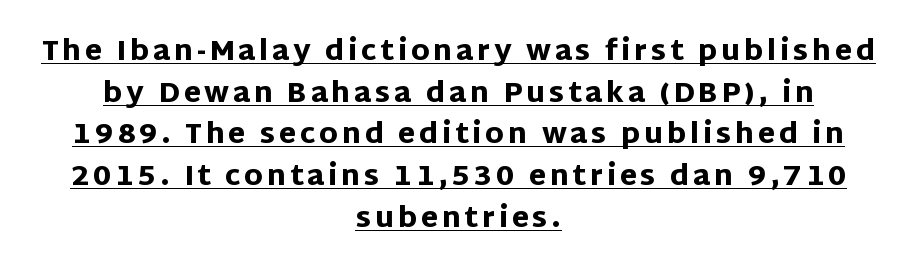
Q: Is the text bold? A: Yes.
Q: Is the text italic (slanted)? A: No, it is upright.
Q: Is the typeface a serif or a sans-serif typeface? A: Sans-serif.
Q: Is the text underlined? A: Yes.
Q: How is the paragraph aligned? A: Centered.
Q: Is the spacing between lines tight, normal or loose? A: Normal.
Q: Width (condensed, normal, or wide)? A: Normal.
Q: Stroke contrast? A: Low.
Q: x-height? A: Large.
Q: Monospaced? A: No.
